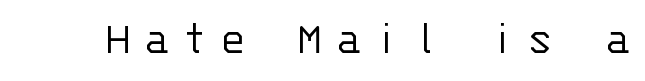
The image shows 48 px light sans-serif type, upright, monospaced; set unusually wide letter spacing (+0.31 em), not underlined; low stroke contrast and a large x-height.
